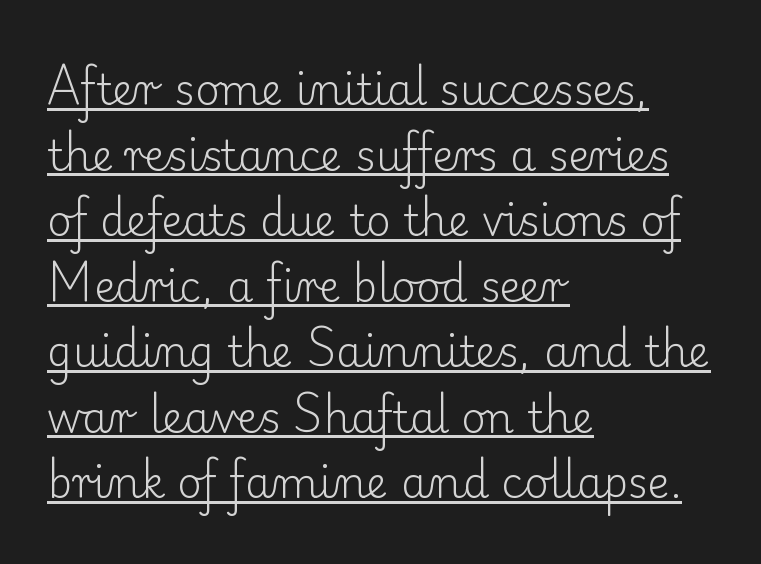
Q: Is the text bold? A: No.
Q: Is the text italic (slanted)? A: No, it is upright.
Q: Is the text underlined? A: Yes.
Q: How is the paragraph aligned? A: Left-aligned.
Q: Is the spacing between letters normal or unusually wide? A: Normal.
Q: Is the spacing between lines tight, normal or loose? A: Normal.
Q: Width (condensed, normal, or wide)? A: Normal.
Q: Stroke contrast? A: Low.
Q: x-height? A: Small.
Q: Monospaced? A: No.
